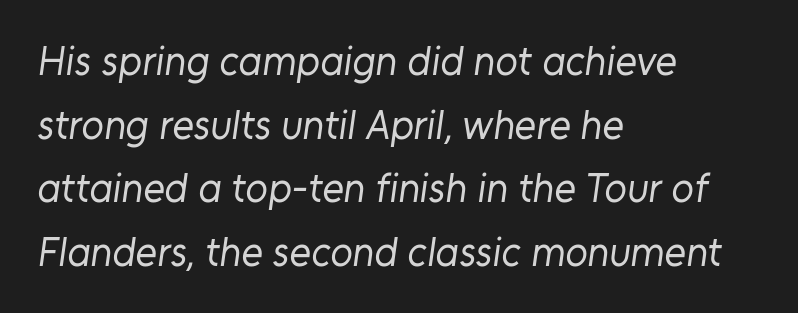
Stroke terminals: plain, sans-serif. Vertical stems look standard width or narrower in stroke. Vertical spacing — default. Descenders hang freely into open space.
